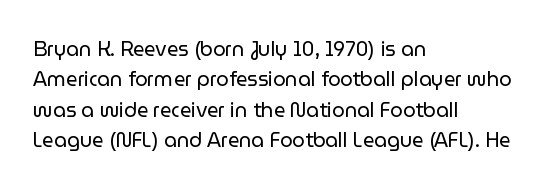
The typesetting does not lean heavy: it is not bold. Words appear dense and cohesive because spacing is normal. Every character sits straight up, as roman type does. What's the leading like? Ordinary, nothing unusual. Glance below the letters and you will spot only blank space.
